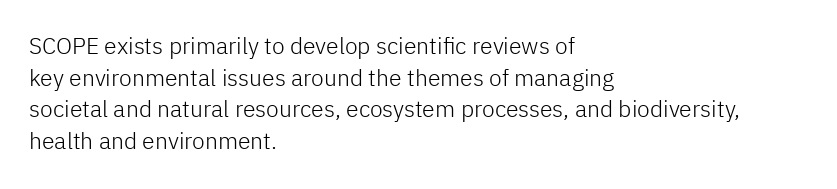
{"italic": "no", "bold": "no", "underline": "no", "align": "left", "line_spacing": "normal", "line_spacing_ratio": 1.37, "letter_spacing": "normal", "letter_spacing_em": 0.0, "glyph_px": 23}
